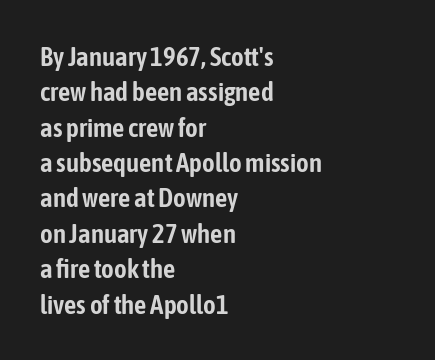
Q: Is the text italic (slanted)? A: No, it is upright.
Q: Is the text underlined? A: No.
Q: How is the paragraph aligned? A: Left-aligned.
Q: Is the spacing between letters normal or unusually wide? A: Normal.
Q: Is the spacing between lines tight, normal or loose? A: Normal.
